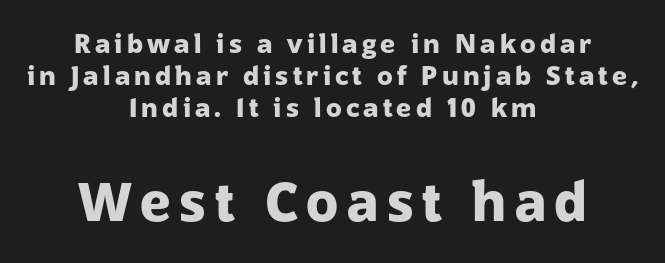
The image shows 53 px heavy sans-serif type, upright; set centered, line spacing 1.24x, not underlined; the second (bottom) block is 2.04x larger; low stroke contrast and a medium x-height.
